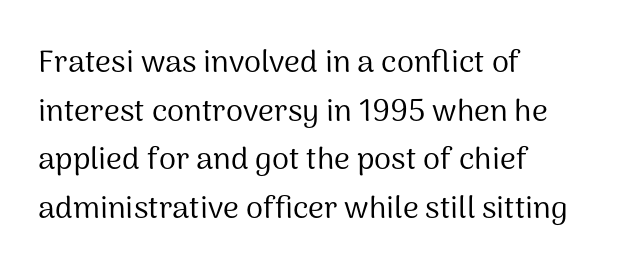
Weight: in the light-to-regular range. Glyph-to-glyph distance matches everyday printed text. This sample uses a sans-serif face. Proportional: the letters do not fall into vertical columns. The rag falls on the right side of this text block. Just letters on the line, the space beneath them empty.
